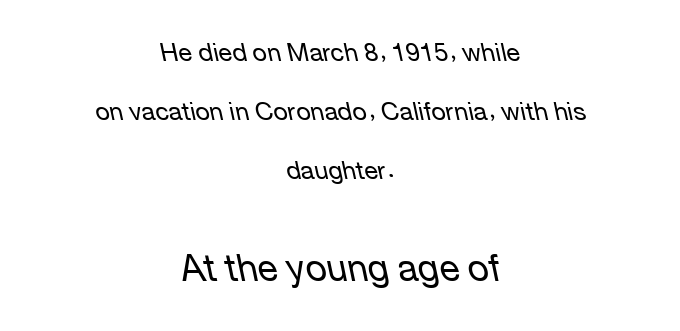
The image shows 37 px regular-weight type, italic (leaning left); set centered, loose line spacing (2.37x), normal letter spacing, not underlined; the second (bottom) block is 1.48x larger; low stroke contrast and a medium x-height.
